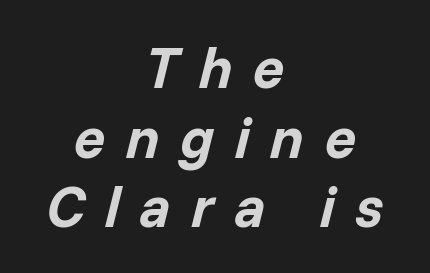
The image shows 58 px bold type, italic (leaning right); set centered, line spacing 1.2x, unusually wide letter spacing (+0.35 em), not underlined; low stroke contrast and a medium x-height.
